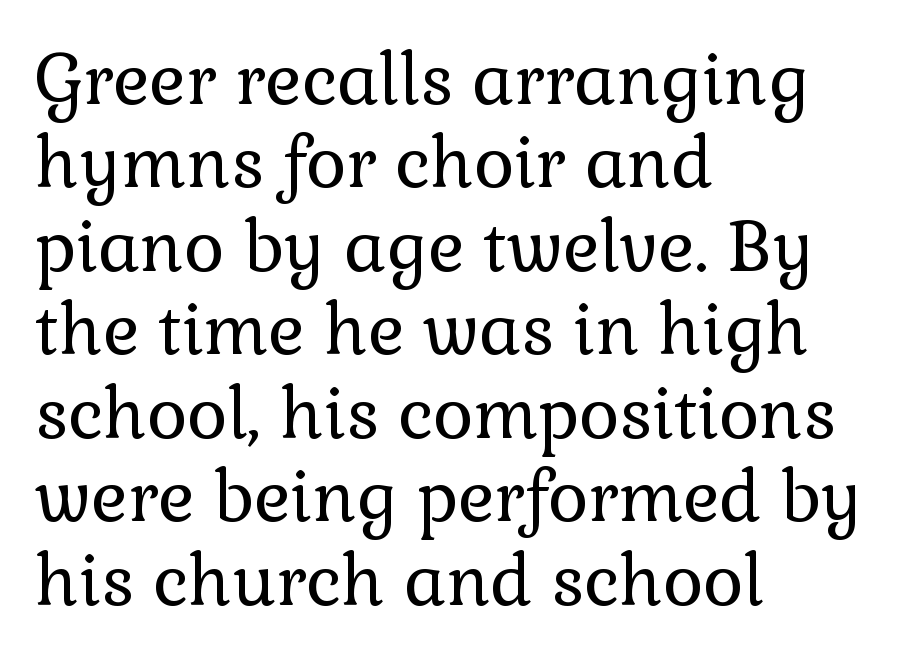
{"serif": "yes", "italic": "no", "bold": "no", "weight": "regular", "width": "normal", "x_height": "medium", "monospaced": "no", "underline": "no", "align": "left", "line_spacing_ratio": 1.21, "letter_spacing": "normal", "letter_spacing_em": 0.0, "glyph_px": 69}
